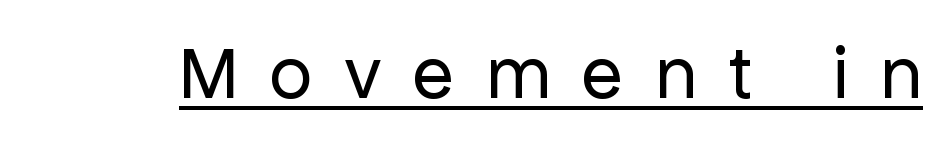
{"serif": "no", "italic": "no", "bold": "no", "weight": "regular", "width": "normal", "stroke_contrast": "low", "x_height": "medium", "monospaced": "no", "underline": "yes", "letter_spacing": "wide", "letter_spacing_em": 0.43, "glyph_px": 75}
